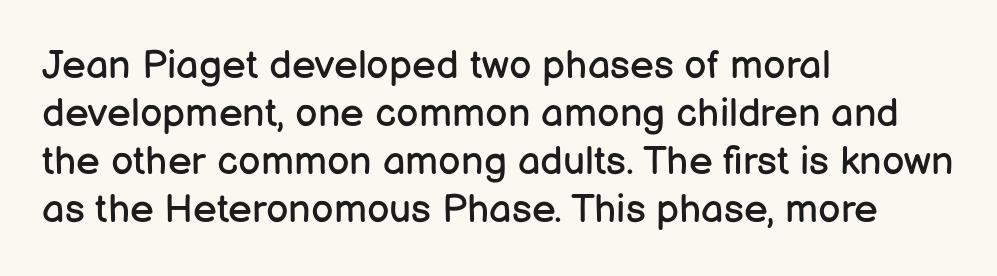
Honestly, the letter spacing is just normal — you wouldn't notice it. Letterform terminals end flat and unadorned throughout the passage. The compositor pushed each line to the left boundary. Underline: absent. The passage shown is typed in a proportional face where columns would drift. When letters stand straight like this, we call the style roman or upright.
